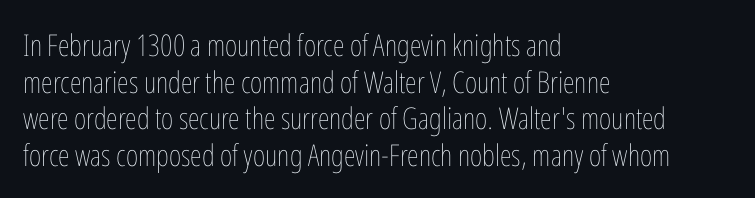
{"italic": "no", "bold": "no", "weight": "thin", "width": "condensed", "stroke_contrast": "low", "x_height": "medium", "monospaced": "no", "underline": "no", "align": "left", "line_spacing_ratio": 1.22, "letter_spacing": "normal", "letter_spacing_em": 0.0, "glyph_px": 30}
